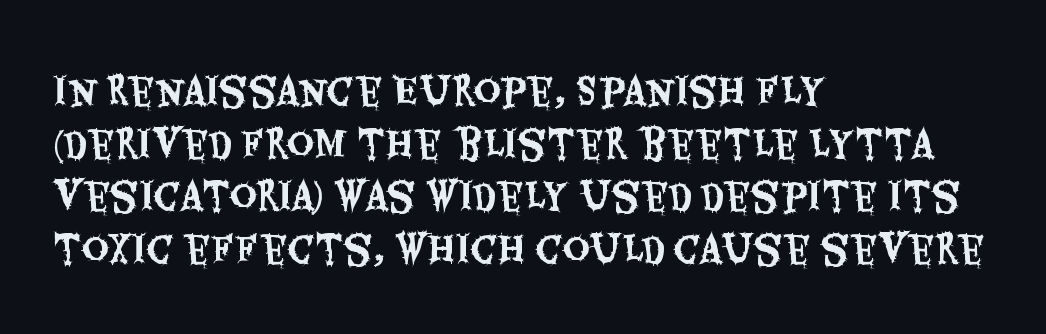
Q: Is the text italic (slanted)? A: No, it is upright.
Q: Is the typeface a serif or a sans-serif typeface? A: Sans-serif.
Q: Is the text underlined? A: No.
Q: How is the paragraph aligned? A: Left-aligned.
Q: Is the spacing between letters normal or unusually wide? A: Normal.
Q: Is the spacing between lines tight, normal or loose? A: Normal.
Q: Width (condensed, normal, or wide)? A: Condensed.
Q: Stroke contrast? A: Medium.
Q: x-height? A: Large.
Q: Monospaced? A: No.
